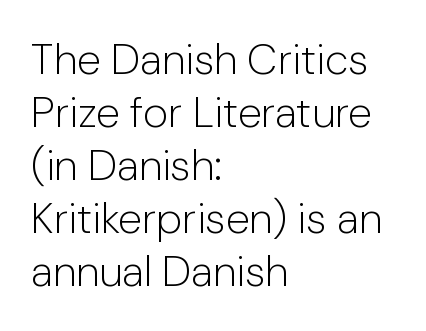
The image shows 43 px light sans-serif type, upright; set left-aligned, line spacing 1.23x, normal letter spacing, not underlined; low stroke contrast and a medium x-height.
